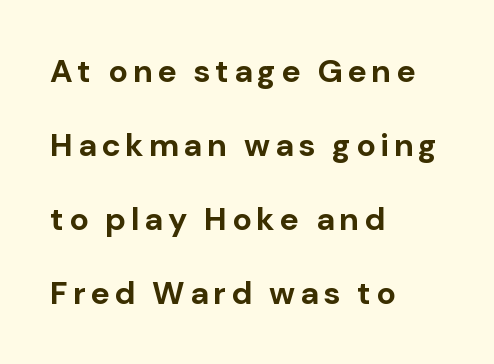
{"serif": "no", "italic": "no", "bold": "yes", "weight": "bold", "width": "normal", "stroke_contrast": "low", "x_height": "medium", "monospaced": "no", "underline": "no", "align": "left", "line_spacing": "loose", "line_spacing_ratio": 2.31, "glyph_px": 32}
